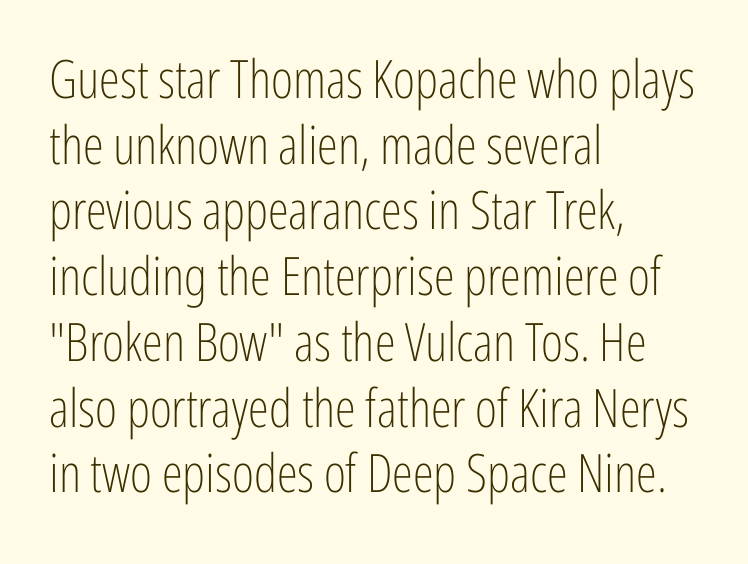
Q: Is the text bold? A: No.
Q: Is the text italic (slanted)? A: No, it is upright.
Q: Is the typeface a serif or a sans-serif typeface? A: Sans-serif.
Q: Is the text underlined? A: No.
Q: How is the paragraph aligned? A: Left-aligned.
Q: Is the spacing between letters normal or unusually wide? A: Normal.
Q: Width (condensed, normal, or wide)? A: Condensed.
Q: Stroke contrast? A: Low.
Q: x-height? A: Medium.
Q: Monospaced? A: No.
